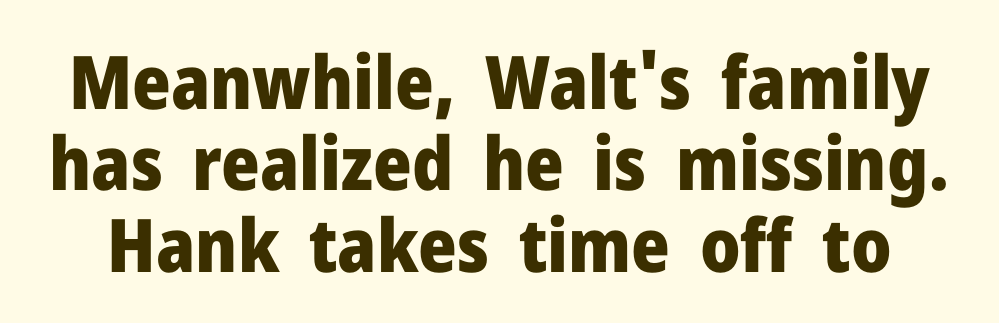
{"serif": "no", "italic": "no", "bold": "yes", "weight": "heavy", "width": "normal", "stroke_contrast": "low", "x_height": "medium", "monospaced": "no", "underline": "no", "line_spacing": "tight", "line_spacing_ratio": 1.1, "letter_spacing": "normal", "letter_spacing_em": 0.0, "glyph_px": 74}
